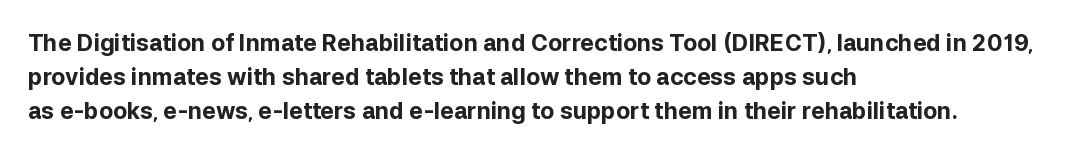
The image shows 23 px bold type, upright; set left-aligned, normal line spacing (1.47x), normal letter spacing, not underlined.
